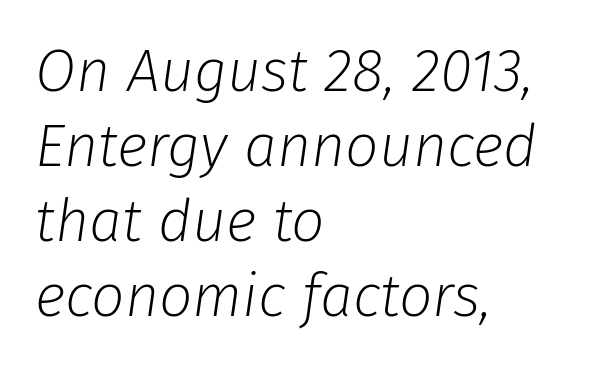
Q: Is the text bold? A: No.
Q: Is the text italic (slanted)? A: Yes, it leans right by about 8 degrees.
Q: Is the text underlined? A: No.
Q: How is the paragraph aligned? A: Left-aligned.
Q: Is the spacing between letters normal or unusually wide? A: Normal.
Q: Is the spacing between lines tight, normal or loose? A: Normal.
Q: Width (condensed, normal, or wide)? A: Normal.
Q: Stroke contrast? A: Low.
Q: x-height? A: Medium.
Q: Monospaced? A: No.
